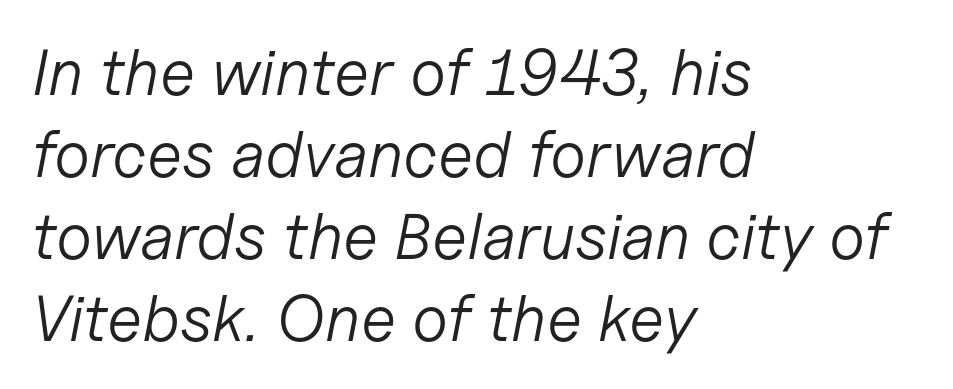
Descenders hang freely into open space. Tracking here is standard; glyphs follow each other at the usual distance. Every character sits at an angle, as italics do. The block of text has a typical density, with ordinary space between rows. Vertical stems look standard width or narrower in stroke. Every row of glyphs begins at an identical x-position on the left.
